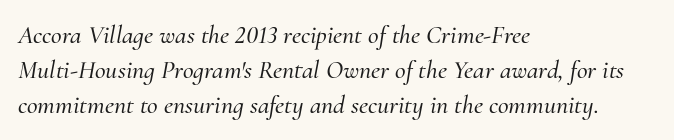
{"italic": "yes", "lean": "right", "slant_degrees": 10, "underline": "no", "align": "left", "line_spacing": "normal", "line_spacing_ratio": 1.35, "letter_spacing": "normal", "letter_spacing_em": 0.0, "glyph_px": 26}
